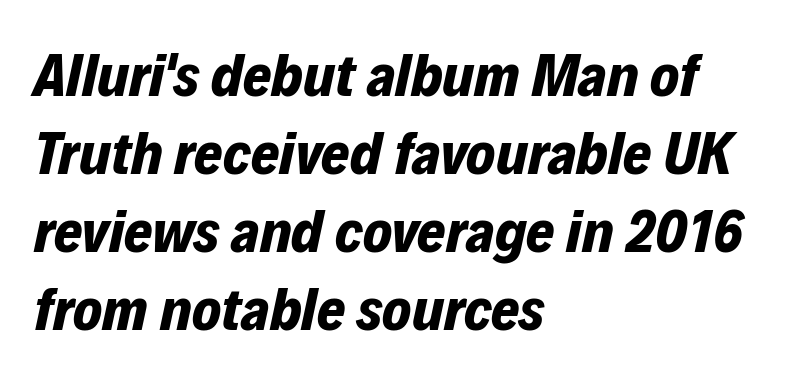
Bold? Absolutely — the strokes are thick and heavy. Inter-character spacing is left at the font's built-in metrics. The compositor pushed each line to the left boundary. Style check: oblique. The rows are spaced the way most documents space them.
